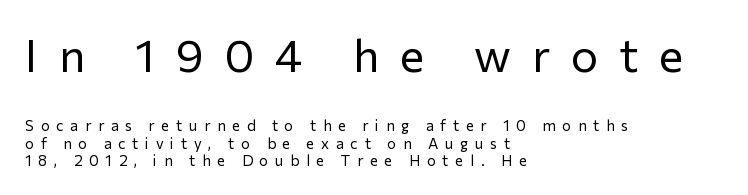
The image shows 46 px regular-weight sans-serif type, upright; set left-aligned, line spacing 1.16x, unusually wide letter spacing (+0.45 em), not underlined; the first (top) block is 3.07x larger; low stroke contrast and a medium x-height.
